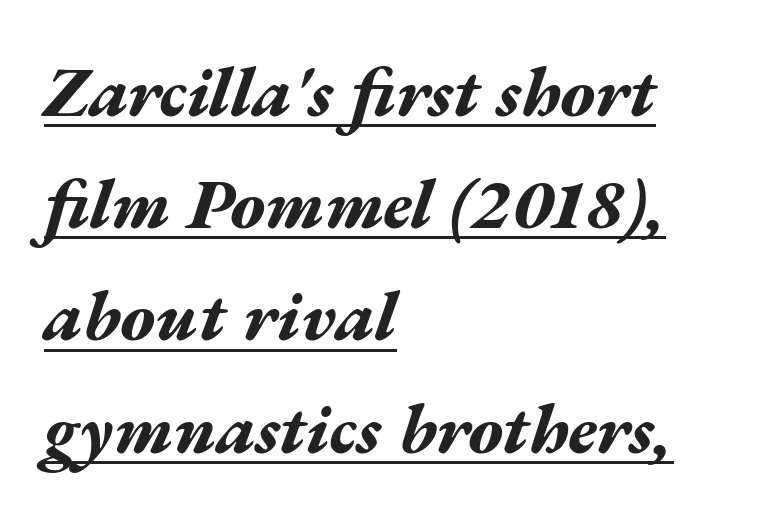
Horizontal alignment here is leftward, the default for most running prose. Short note: letters normally spaced. Notice how descenders clear the ascenders below comfortably — that's standard leading. This sample uses an oblique cut, with every glyph tilted off the vertical. This sample has the flowing, uneven cadence of proportional lettering.
